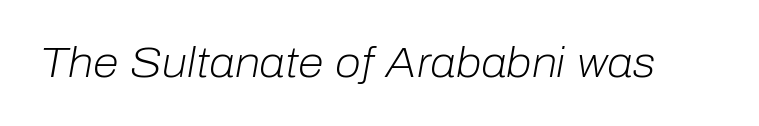
Q: Is the text bold? A: No.
Q: Is the text italic (slanted)? A: Yes, it leans right by about 10 degrees.
Q: Is the text underlined? A: No.
Q: Is the spacing between letters normal or unusually wide? A: Normal.
Q: Width (condensed, normal, or wide)? A: Normal.
Q: Stroke contrast? A: Low.
Q: x-height? A: Medium.
Q: Monospaced? A: No.
